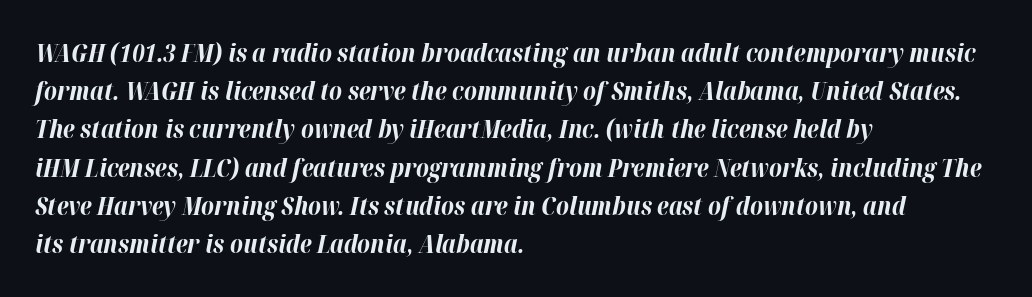
Rows of type keep a routine distance in the vertical direction. The strip under each line holds only bare page. Looking at the ascenders, they clearly lean. Caption: multi-line text, flush left, ragged right.
